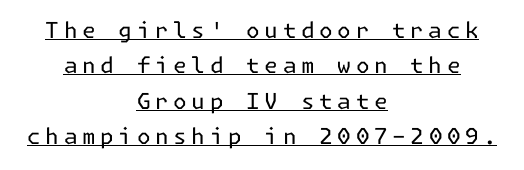
Does extra space separate the letters? Yes, quite a lot of it. Vertical strokes here are truly vertical. Compared with typical paragraphs, the rows here are spaced about the same. This sample carries an underscore along the baseline area. Typeset on center — no edge is straight. Is the stroke heavy? The answer is a plain regular-or-lighter.
